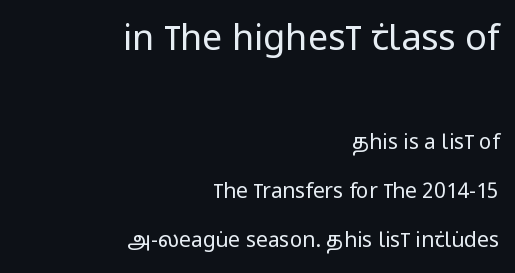
Q: Is the text bold? A: No.
Q: Is the text italic (slanted)? A: No, it is upright.
Q: Is the typeface a serif or a sans-serif typeface? A: Sans-serif.
Q: Is the text underlined? A: No.
Q: How is the paragraph aligned? A: Right-aligned.
Q: Is the spacing between letters normal or unusually wide? A: Normal.
Q: Is the spacing between lines tight, normal or loose? A: Loose.
Q: Which block of text is set in a larger size, the first (top) or the second (bottom)? A: The first (top) one.
Q: Width (condensed, normal, or wide)? A: Condensed.
Q: Stroke contrast? A: Low.
Q: x-height? A: Large.
Q: Monospaced? A: No.
